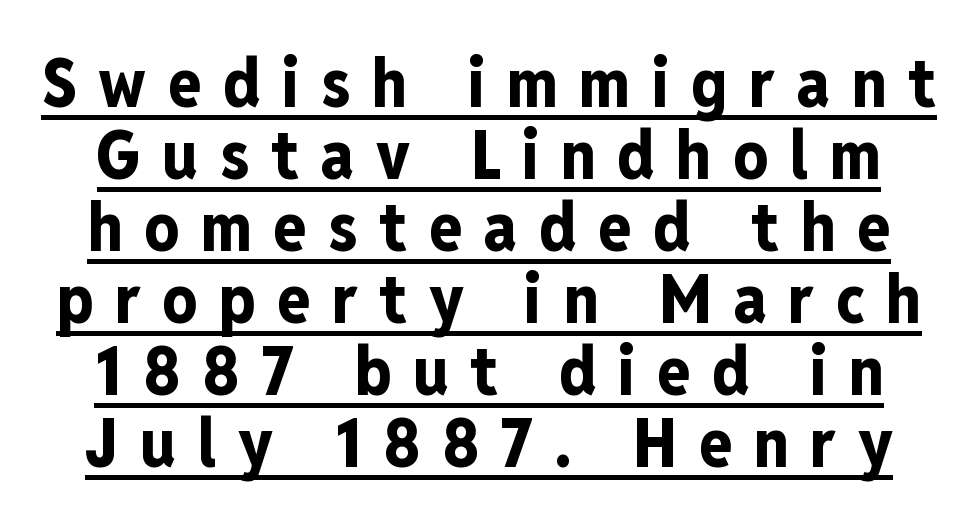
{"serif": "no", "italic": "no", "bold": "yes", "weight": "bold", "width": "condensed", "stroke_contrast": "low", "x_height": "medium", "monospaced": "no", "underline": "yes", "line_spacing": "tight", "line_spacing_ratio": 1.06, "letter_spacing": "wide", "letter_spacing_em": 0.32, "glyph_px": 68}
